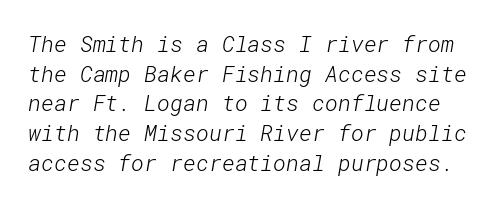
The image shows 22 px text type; set normal line spacing (1.35x), normal letter spacing, not underlined.
